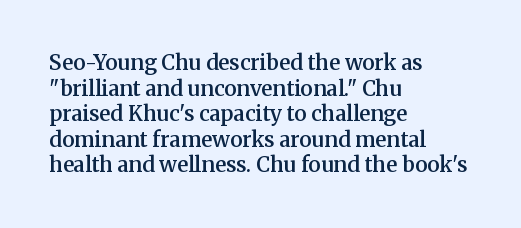
The image shows 21 px text type, upright; set left-aligned, line spacing 1.22x, normal letter spacing, not underlined.
